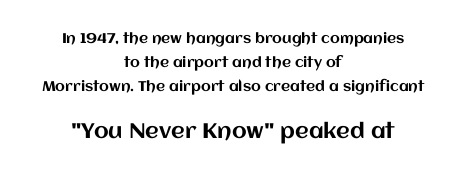
{"italic": "no", "underline": "no", "align": "center", "line_spacing_ratio": 1.73, "letter_spacing": "normal", "letter_spacing_em": 0.0, "larger_block": "second", "size_ratio": 1.5, "glyph_px": 21}
